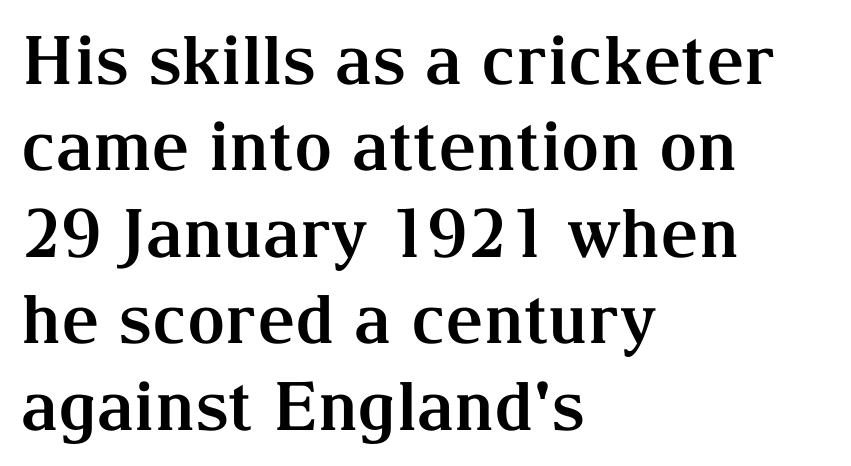
{"serif": "yes", "italic": "no", "bold": "yes", "weight": "bold", "width": "normal", "stroke_contrast": "medium", "x_height": "medium", "monospaced": "no", "underline": "no", "align": "left", "line_spacing": "normal", "line_spacing_ratio": 1.29, "letter_spacing": "normal", "letter_spacing_em": 0.0, "glyph_px": 67}
